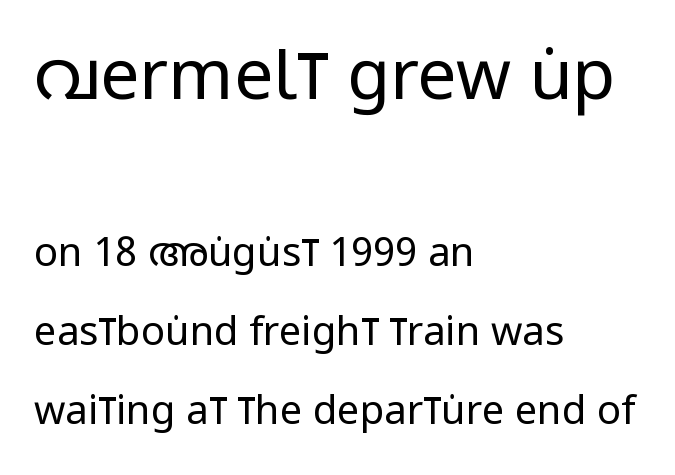
The image shows 70 px regular-weight, condensed sans-serif type, upright; set left-aligned, loose line spacing (1.98x), normal letter spacing, not underlined; the first (top) block is 1.75x larger; low stroke contrast and a large x-height.
